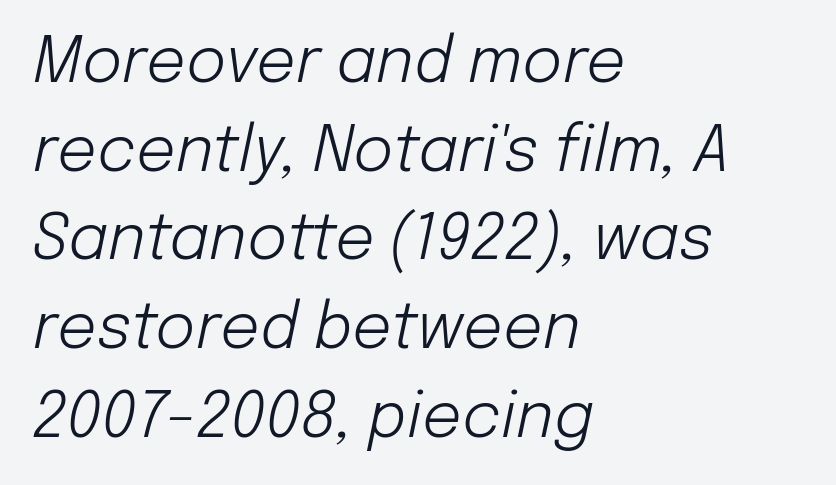
Q: Is the text bold? A: No.
Q: Is the text italic (slanted)? A: Yes, it leans right by about 12 degrees.
Q: Is the text underlined? A: No.
Q: How is the paragraph aligned? A: Left-aligned.
Q: Is the spacing between letters normal or unusually wide? A: Normal.
Q: Is the spacing between lines tight, normal or loose? A: Normal.
Q: Width (condensed, normal, or wide)? A: Normal.
Q: Stroke contrast? A: Low.
Q: x-height? A: Medium.
Q: Monospaced? A: No.
